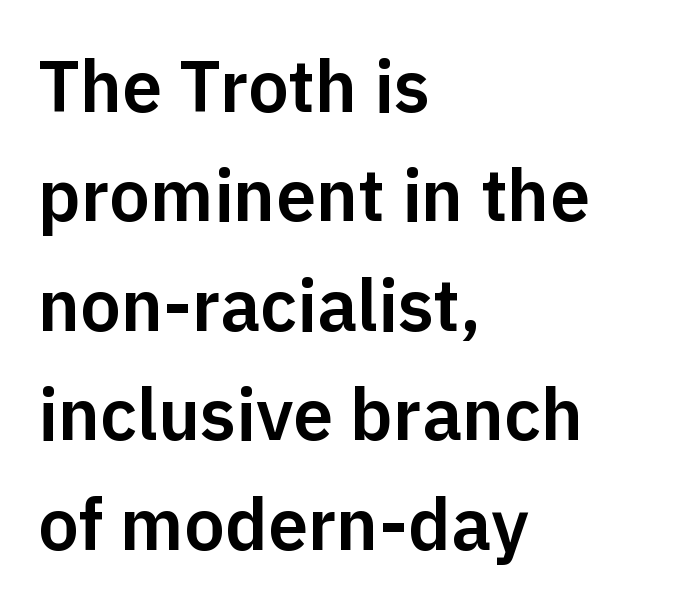
{"serif": "no", "italic": "no", "width": "normal", "stroke_contrast": "low", "x_height": "medium", "monospaced": "no", "underline": "no", "align": "left", "line_spacing": "normal", "line_spacing_ratio": 1.52, "letter_spacing": "normal", "letter_spacing_em": 0.0, "glyph_px": 72}
